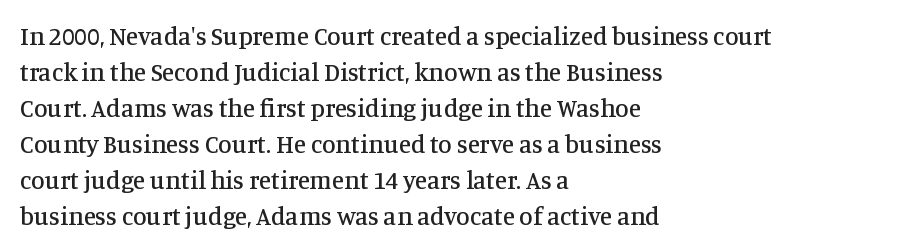
{"italic": "no", "underline": "no", "align": "left", "line_spacing": "normal", "line_spacing_ratio": 1.44, "letter_spacing": "normal", "letter_spacing_em": 0.0, "glyph_px": 25}
